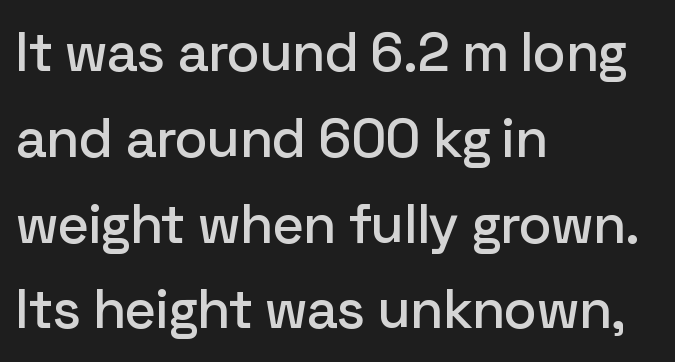
Q: Is the text italic (slanted)? A: No, it is upright.
Q: Is the typeface a serif or a sans-serif typeface? A: Sans-serif.
Q: Is the text underlined? A: No.
Q: How is the paragraph aligned? A: Left-aligned.
Q: Is the spacing between letters normal or unusually wide? A: Normal.
Q: Is the spacing between lines tight, normal or loose? A: Normal.
Q: Width (condensed, normal, or wide)? A: Normal.
Q: Stroke contrast? A: Low.
Q: x-height? A: Medium.
Q: Monospaced? A: No.
